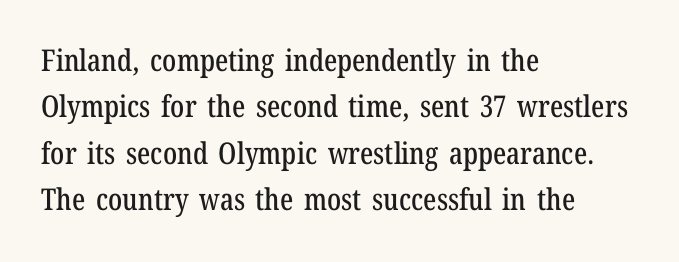
Unlike italic type, these characters show no tilt at all. This rendering uses left alignment, leaving the right contour irregular. Observe the ordinary spacing: letters are neighbours, not strangers. To sum up the face: it has serifs. You could not count columns in this text — the font is proportionally spaced.
